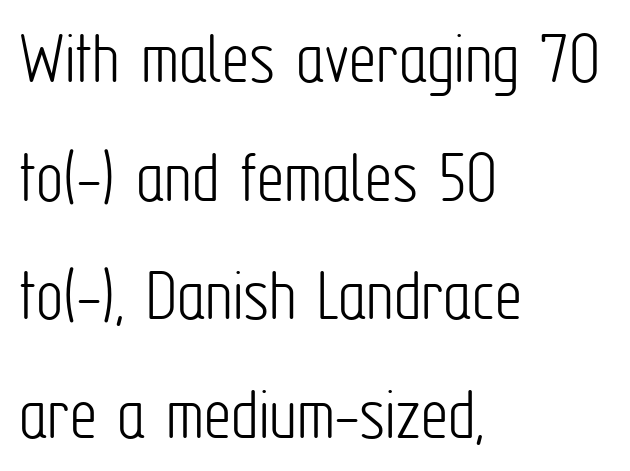
{"serif": "no", "italic": "no", "bold": "no", "weight": "light", "width": "condensed", "stroke_contrast": "low", "x_height": "medium", "monospaced": "no", "underline": "no", "align": "left", "line_spacing": "normal", "line_spacing_ratio": 1.56, "letter_spacing": "normal", "letter_spacing_em": 0.0, "glyph_px": 76}
